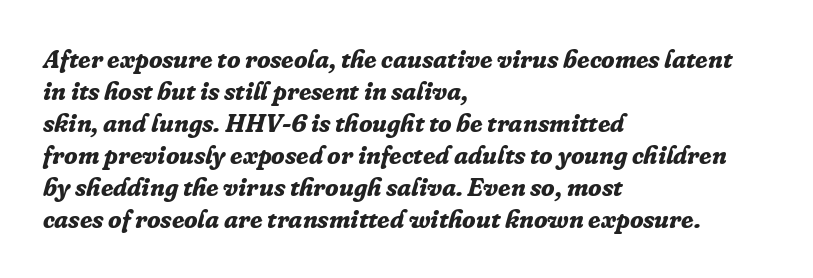
Q: Is the text bold? A: Yes.
Q: Is the text italic (slanted)? A: Yes, it leans right by about 16 degrees.
Q: Is the text underlined? A: No.
Q: How is the paragraph aligned? A: Left-aligned.
Q: Is the spacing between letters normal or unusually wide? A: Normal.
Q: Is the spacing between lines tight, normal or loose? A: Normal.
